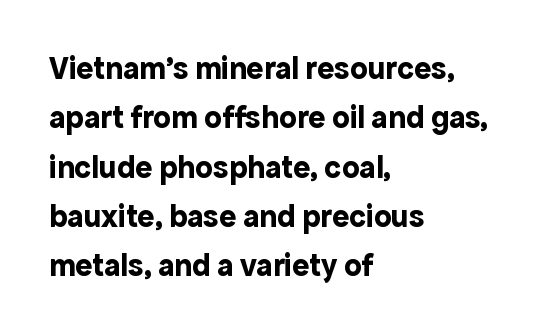
Q: Is the text bold? A: Yes.
Q: Is the text italic (slanted)? A: No, it is upright.
Q: Is the typeface a serif or a sans-serif typeface? A: Sans-serif.
Q: Is the text underlined? A: No.
Q: How is the paragraph aligned? A: Left-aligned.
Q: Is the spacing between letters normal or unusually wide? A: Normal.
Q: Is the spacing between lines tight, normal or loose? A: Normal.
Q: Width (condensed, normal, or wide)? A: Normal.
Q: x-height? A: Medium.
Q: Monospaced? A: No.
